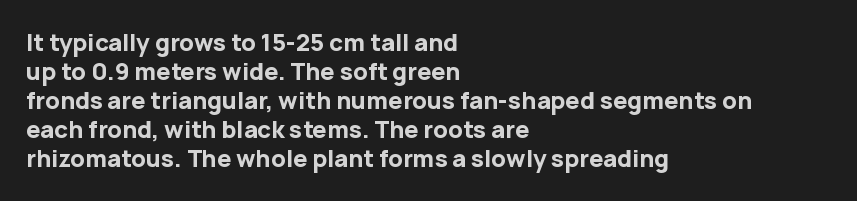
{"italic": "no", "bold": "yes", "underline": "no", "align": "left", "line_spacing": "normal", "line_spacing_ratio": 1.26, "letter_spacing": "normal", "letter_spacing_em": 0.0, "glyph_px": 23}
